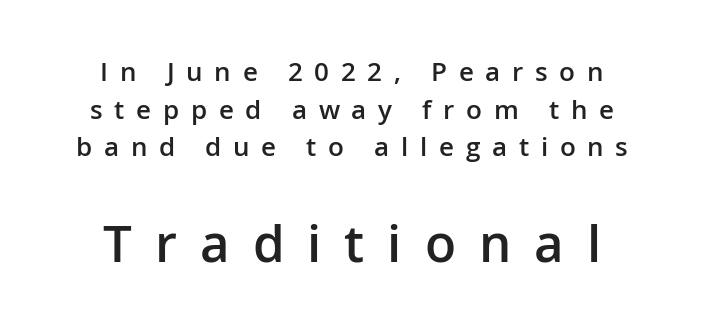
The image shows 51 px semibold sans-serif type, upright; set centered, normal line spacing (1.45x), unusually wide letter spacing (+0.45 em), not underlined; the second (bottom) block is 1.96x larger; low stroke contrast and a medium x-height.
